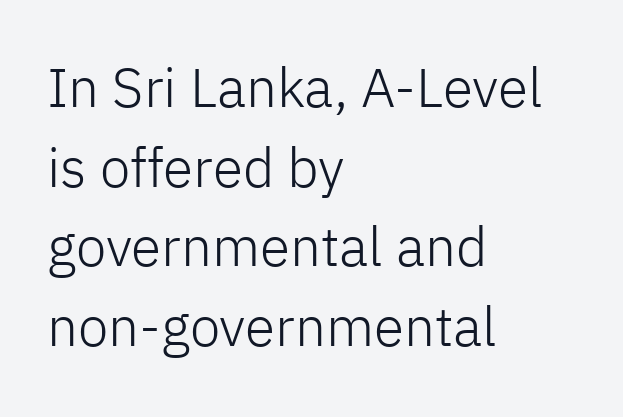
The text was rendered using a sans face with plain stroke endings. These lines are rendered in a variable-pitch font. These lines stack with their left ends in a neat column. A typesetter would call this leading conventional body-copy spacing.
